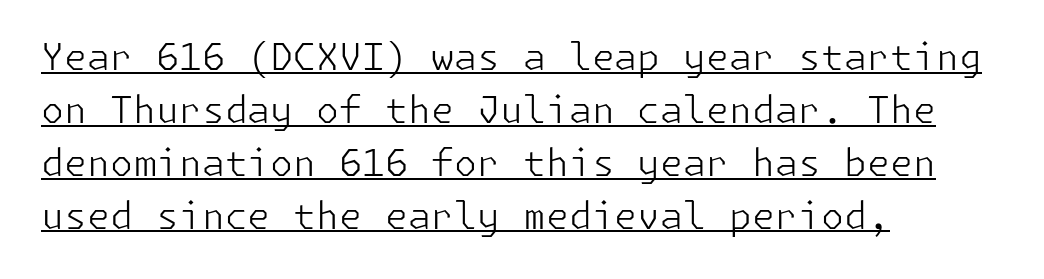
{"serif": "no", "italic": "no", "bold": "no", "weight": "light", "width": "normal", "stroke_contrast": "low", "x_height": "medium", "underline": "yes", "align": "left", "line_spacing": "normal", "line_spacing_ratio": 1.43, "letter_spacing": "normal", "letter_spacing_em": 0.0, "glyph_px": 37}
